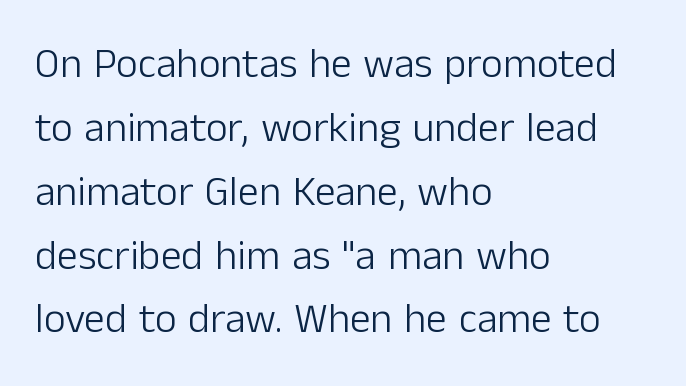
The image shows 42 px light sans-serif type, upright; set left-aligned, normal line spacing (1.52x), normal letter spacing, not underlined; low stroke contrast and a medium x-height.
